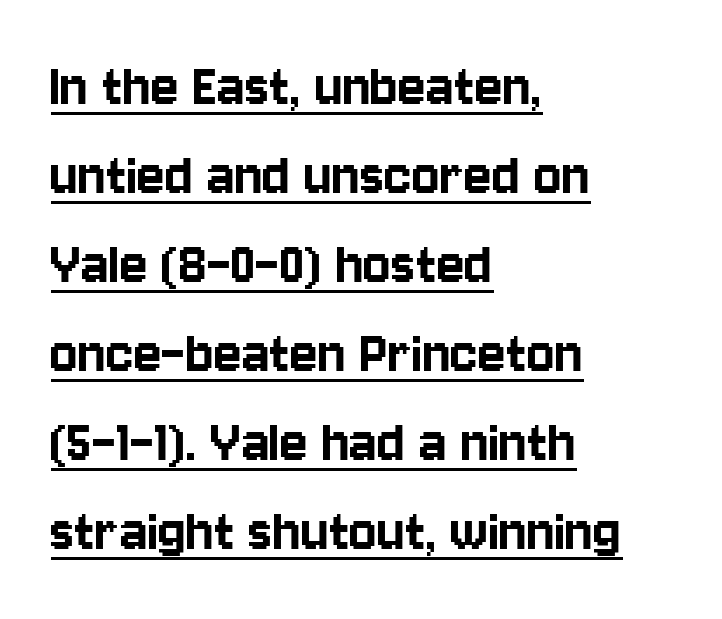
The image shows 65 px condensed sans-serif type, upright; set left-aligned, normal line spacing (1.37x), normal letter spacing, underlined; low stroke contrast and a large x-height.
